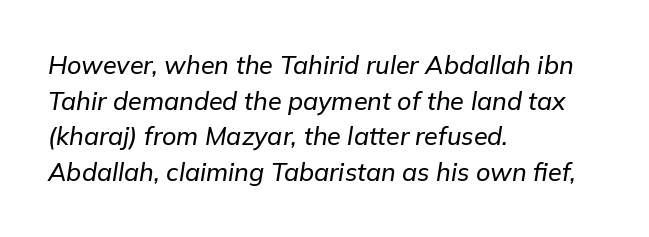
The image shows 25 px text type, italic (leaning right); set left-aligned, normal line spacing (1.43x), normal letter spacing, not underlined.
